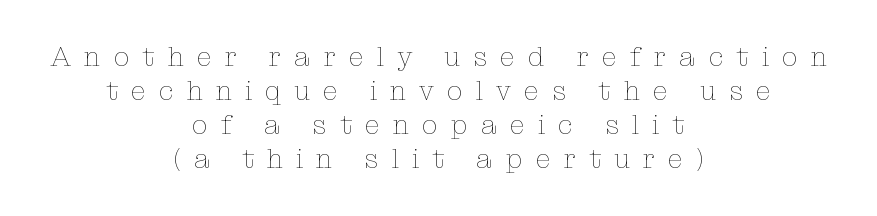
Q: Is the text bold? A: No.
Q: Is the text italic (slanted)? A: No, it is upright.
Q: Is the text underlined? A: No.
Q: How is the paragraph aligned? A: Centered.
Q: Is the spacing between letters normal or unusually wide? A: Unusually wide.
Q: Width (condensed, normal, or wide)? A: Normal.
Q: Stroke contrast? A: Low.
Q: x-height? A: Medium.
Q: Monospaced? A: No.
